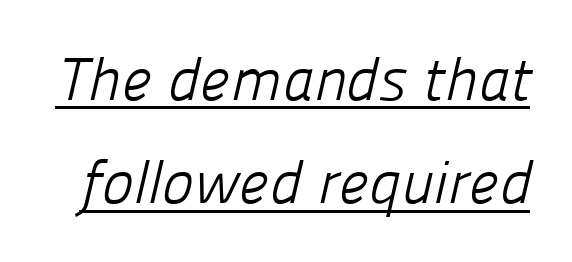
Q: Is the text bold? A: No.
Q: Is the typeface a serif or a sans-serif typeface? A: Sans-serif.
Q: Is the text underlined? A: Yes.
Q: Is the spacing between letters normal or unusually wide? A: Normal.
Q: Width (condensed, normal, or wide)? A: Normal.
Q: Stroke contrast? A: Low.
Q: x-height? A: Medium.
Q: Monospaced? A: No.
